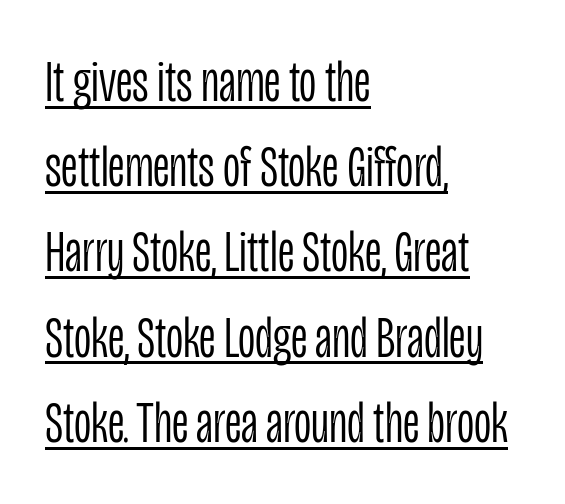
{"serif": "no", "italic": "no", "bold": "no", "weight": "light", "width": "condensed", "stroke_contrast": "low", "x_height": "large", "monospaced": "no", "underline": "yes", "align": "left", "line_spacing": "normal", "line_spacing_ratio": 1.42, "letter_spacing": "normal", "letter_spacing_em": 0.0, "glyph_px": 60}
